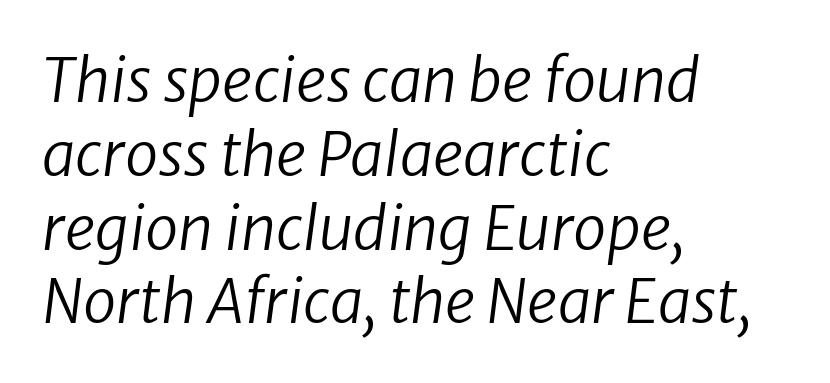
{"italic": "yes", "lean": "right", "slant_degrees": 8, "bold": "no", "weight": "regular", "width": "normal", "stroke_contrast": "low", "x_height": "medium", "monospaced": "no", "underline": "no", "align": "left", "line_spacing_ratio": 1.23, "letter_spacing": "normal", "letter_spacing_em": 0.0, "glyph_px": 60}
